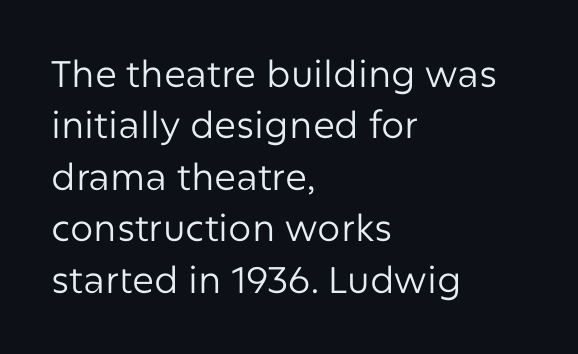
The typeface has the unassuming heft of standard copy or less. The lettering holds an erect, upright posture throughout. A normal amount of white space separates one row of letters from the next. Do the characters align in a grid? No, the font is proportional. Type style note: lacks serifs. The space directly below the letters is spotless.
